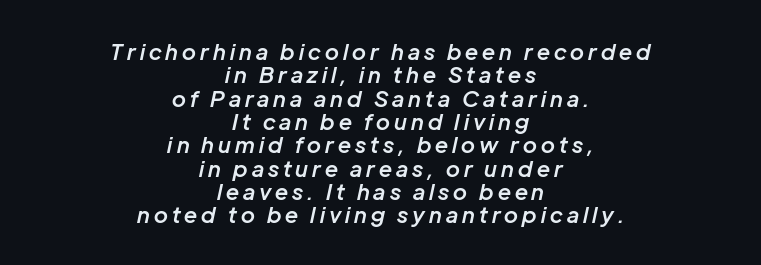
The image shows 22 px text type, italic (leaning right); set centered, tight line spacing (1.06x), not underlined.
